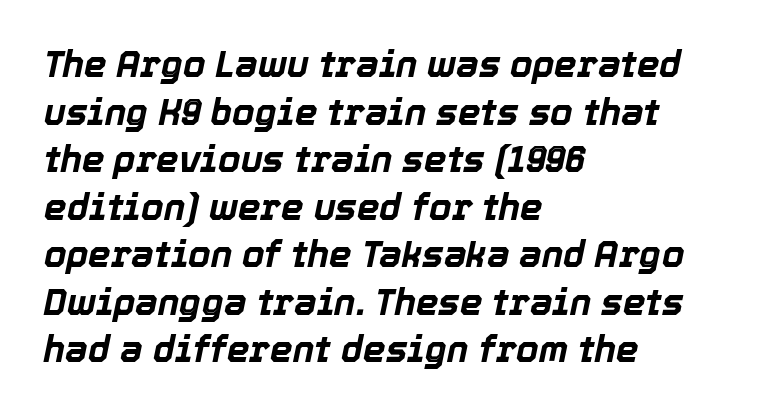
Q: Is the text bold? A: Yes.
Q: Is the text italic (slanted)? A: Yes, it leans right by about 12 degrees.
Q: Is the text underlined? A: No.
Q: How is the paragraph aligned? A: Left-aligned.
Q: Is the spacing between letters normal or unusually wide? A: Normal.
Q: Is the spacing between lines tight, normal or loose? A: Normal.
Q: Width (condensed, normal, or wide)? A: Normal.
Q: x-height? A: Medium.
Q: Monospaced? A: No.
